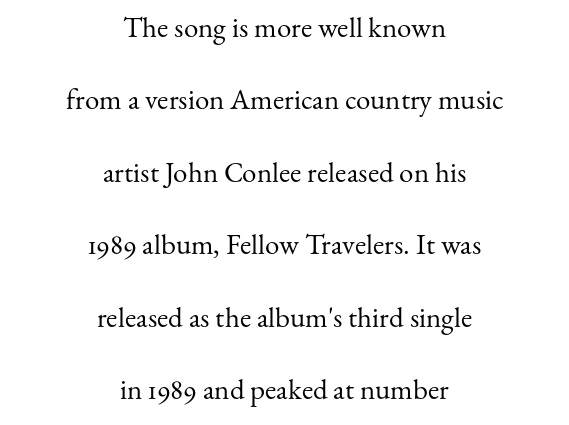
Small tapered or slab feet sit at the stroke ends, so this counts as serif. Vertically, the passage feels expansive, rows floating well apart. The tracking reads as untouched default to a designer's eye. Notice how the stems are strictly vertical — no italics here. These lines are rendered in a variable-pitch font.
